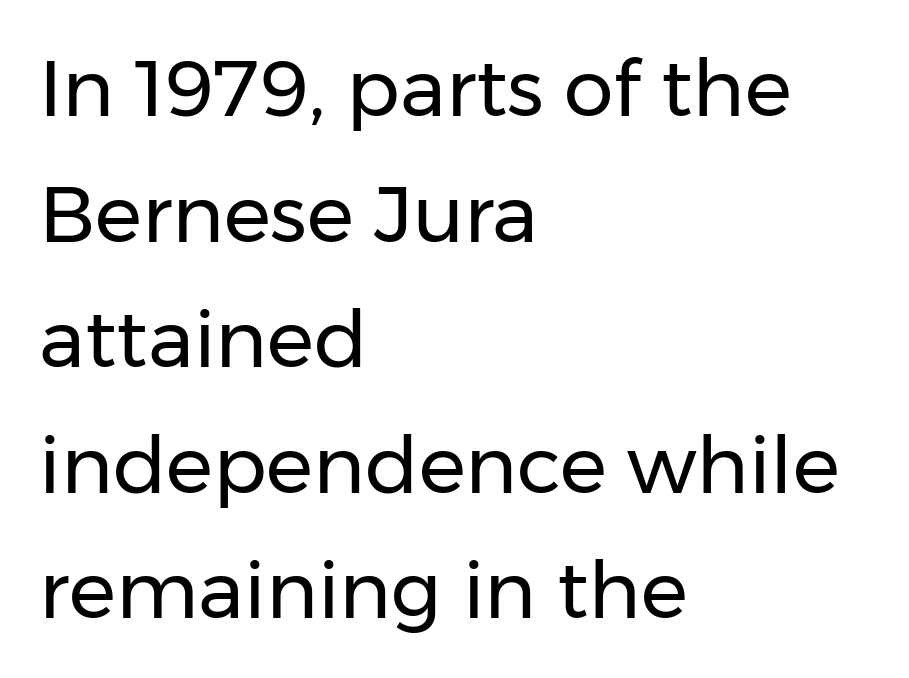
The image shows 79 px regular-weight sans-serif type, upright; set left-aligned, normal line spacing (1.59x), normal letter spacing, not underlined; low stroke contrast and a medium x-height.
